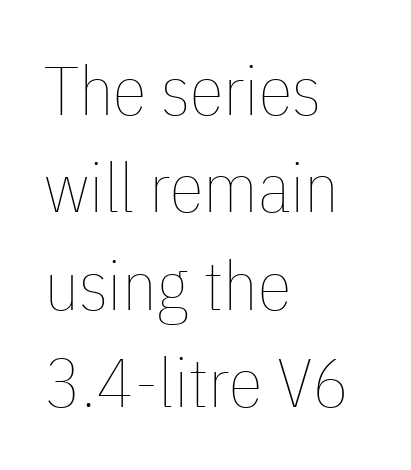
Varying glyph widths throughout — classic text-font behaviour. Words float on clear page, feet unadorned. Students, note that the glyphs here touch the page at normal intervals. Weight: in the light-to-regular range. Do the letters lean? They stand straight. Vertical spacing — default.
